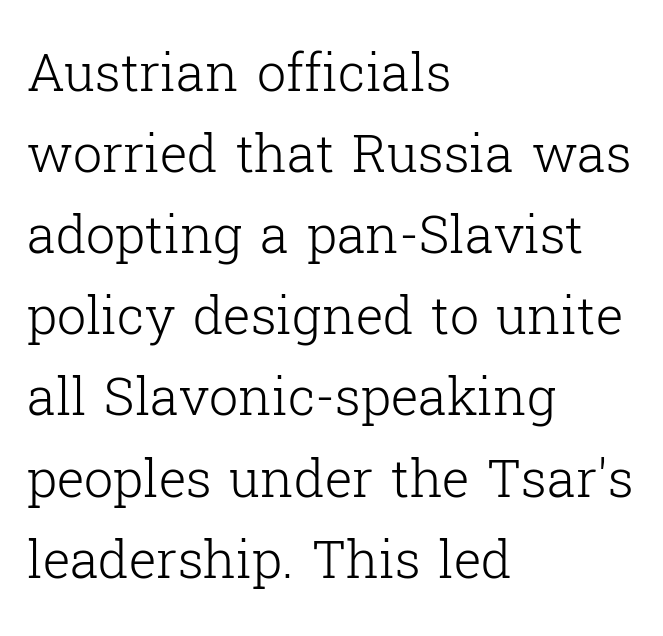
Leading: standard. The rendering keeps characters at their native spacing. Each row of text sits above clean, open space. Examine the stroke ends and you'll spot serifs.
